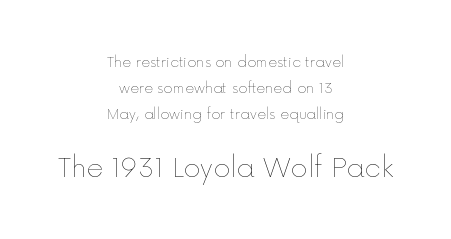
The tracking reads as untouched default to a designer's eye. These lines stack symmetrically, like a column narrowing and widening about its center. Two sizes are in play, and the larger belongs to the second block. These lines were composed using upright roman letters.
